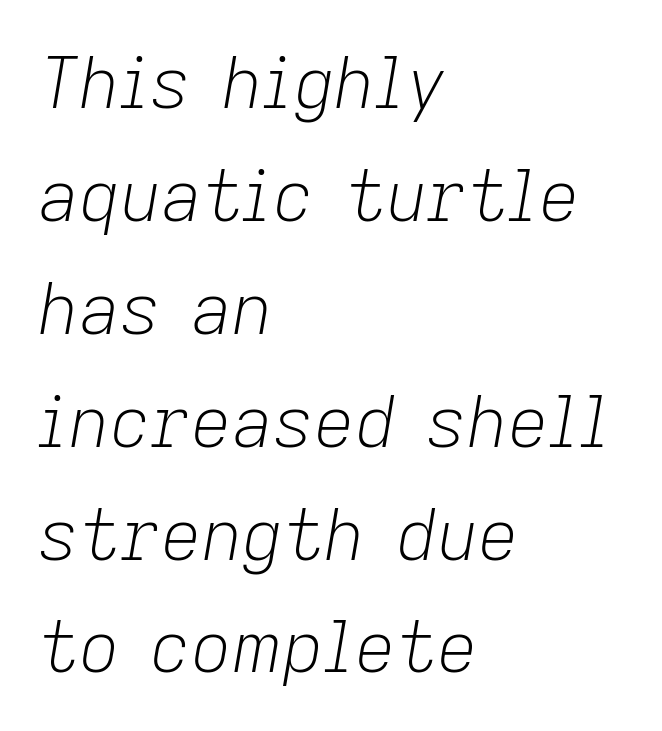
These lines are rendered in a variable-pitch font. A normal amount of white space separates one row of letters from the next. Each row of text sits above clean, open space. Spacing between characters is what you'd get straight out of the box.
